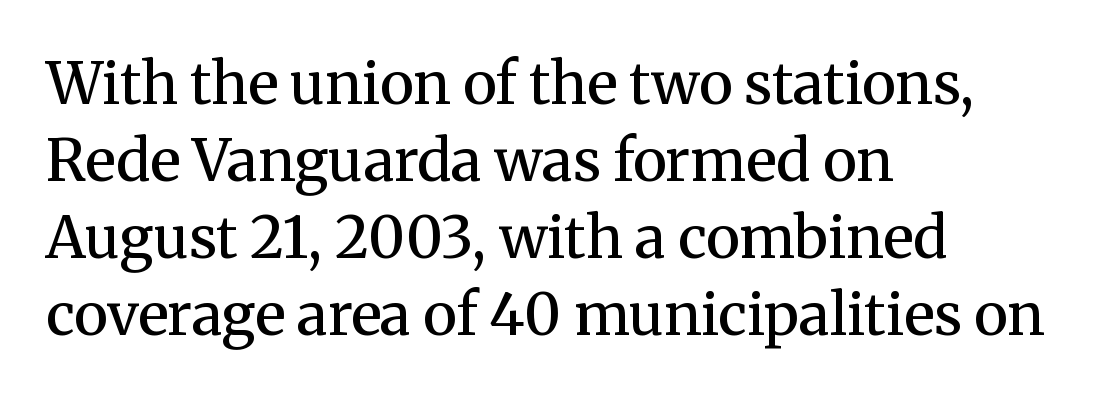
The type is set solid horizontally, with unmodified tracking. The ragged edge is on the right, which tells us the setting is flush left. The letters advance in unequal steps, a hallmark of proportional type. The passage shown is semibold, sitting just below true bold. Letterform terminals end in serifs throughout the passage.
